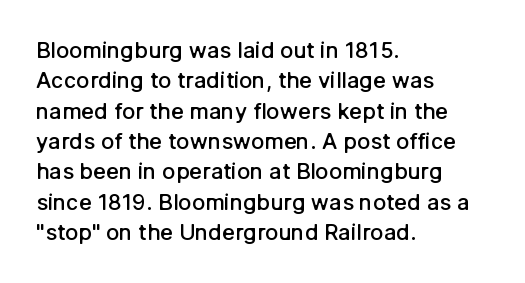
Q: Is the text bold? A: Semi-bold.
Q: Is the text italic (slanted)? A: No, it is upright.
Q: Is the text underlined? A: No.
Q: How is the paragraph aligned? A: Left-aligned.
Q: Is the spacing between letters normal or unusually wide? A: Normal.
Q: Is the spacing between lines tight, normal or loose? A: Normal.
